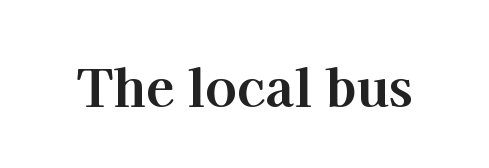
{"serif": "yes", "italic": "no", "bold": "yes", "weight": "bold", "width": "normal", "stroke_contrast": "high", "x_height": "medium", "monospaced": "no", "underline": "no", "letter_spacing": "normal", "letter_spacing_em": 0.0, "glyph_px": 52}
